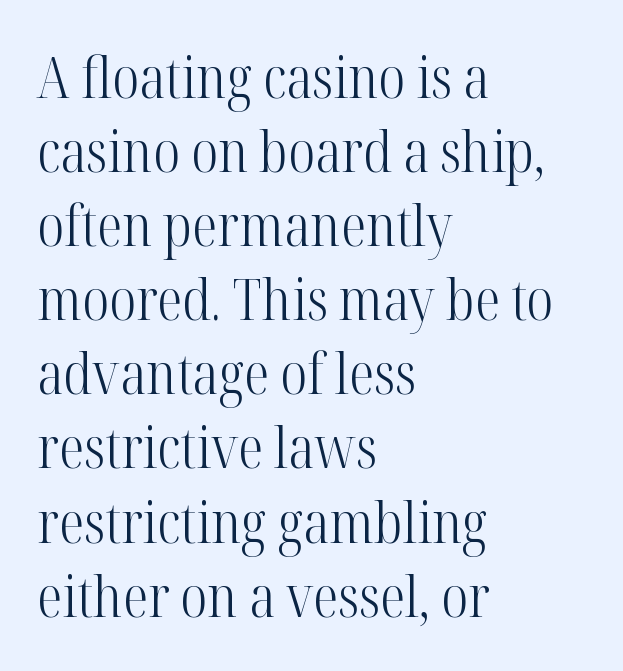
{"serif": "yes", "italic": "no", "bold": "no", "weight": "light", "width": "condensed", "stroke_contrast": "high", "x_height": "medium", "monospaced": "no", "underline": "no", "align": "left", "line_spacing": "normal", "line_spacing_ratio": 1.3, "letter_spacing": "normal", "letter_spacing_em": 0.0, "glyph_px": 57}
